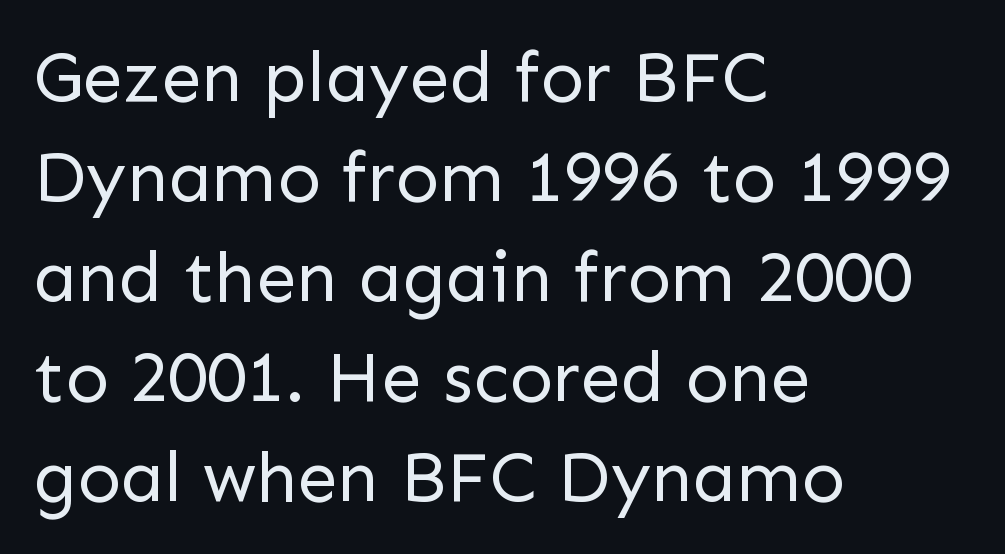
The face used here is proportionally spaced, like ordinary book or web type. One glance says typical: line gaps are just what's usual. The words here are not underlined. In terms of posture, this sample is upright.
